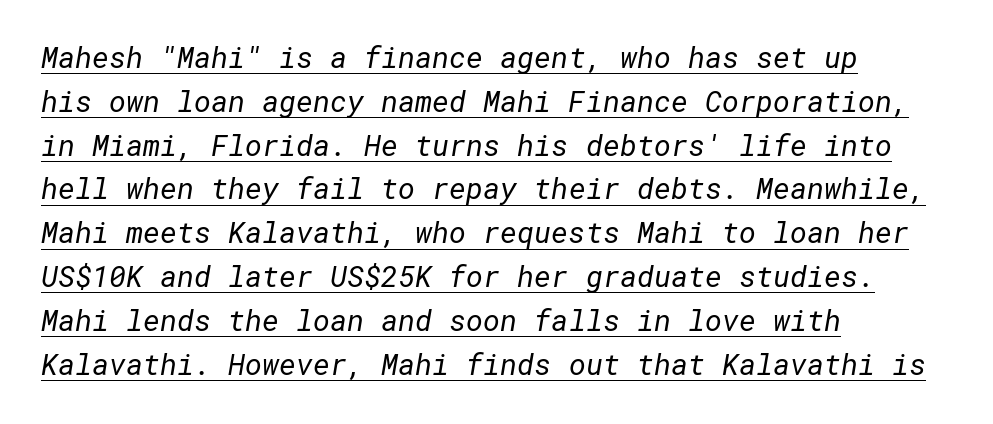
Q: Is the text bold? A: No.
Q: Is the typeface a serif or a sans-serif typeface? A: Sans-serif.
Q: Is the text underlined? A: Yes.
Q: How is the paragraph aligned? A: Left-aligned.
Q: Is the spacing between letters normal or unusually wide? A: Normal.
Q: Is the spacing between lines tight, normal or loose? A: Normal.
Q: Width (condensed, normal, or wide)? A: Normal.
Q: Stroke contrast? A: Low.
Q: x-height? A: Medium.
